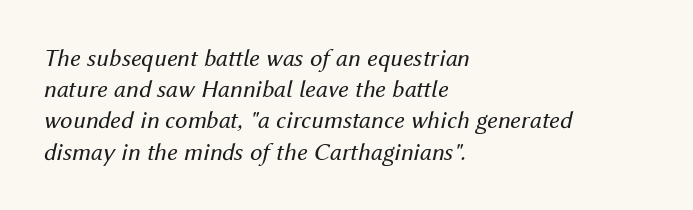
The image shows 25 px text type, italic (leaning right); set left-aligned, normal line spacing (1.25x), normal letter spacing, not underlined.
